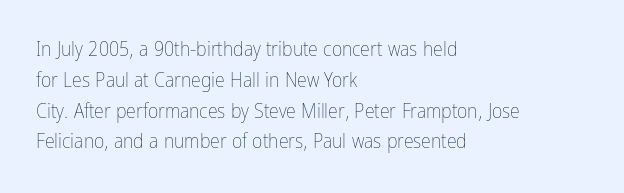
Unmarked baselines from the first word to the last. Between one letter and the next there's only the usual sliver of space. Left-aligned paragraph, ragged on the right. Compared with typical paragraphs, the rows here are spaced about the same. It's the straight-up-and-down kind of type.
